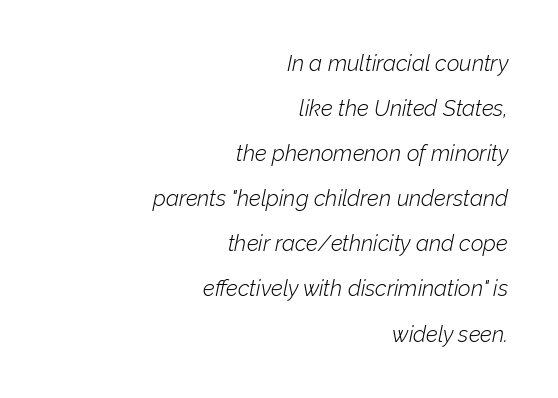
{"italic": "yes", "lean": "right", "slant_degrees": 12, "bold": "no", "underline": "no", "align": "right", "line_spacing": "loose", "line_spacing_ratio": 2.05, "letter_spacing": "normal", "letter_spacing_em": 0.0, "glyph_px": 22}
